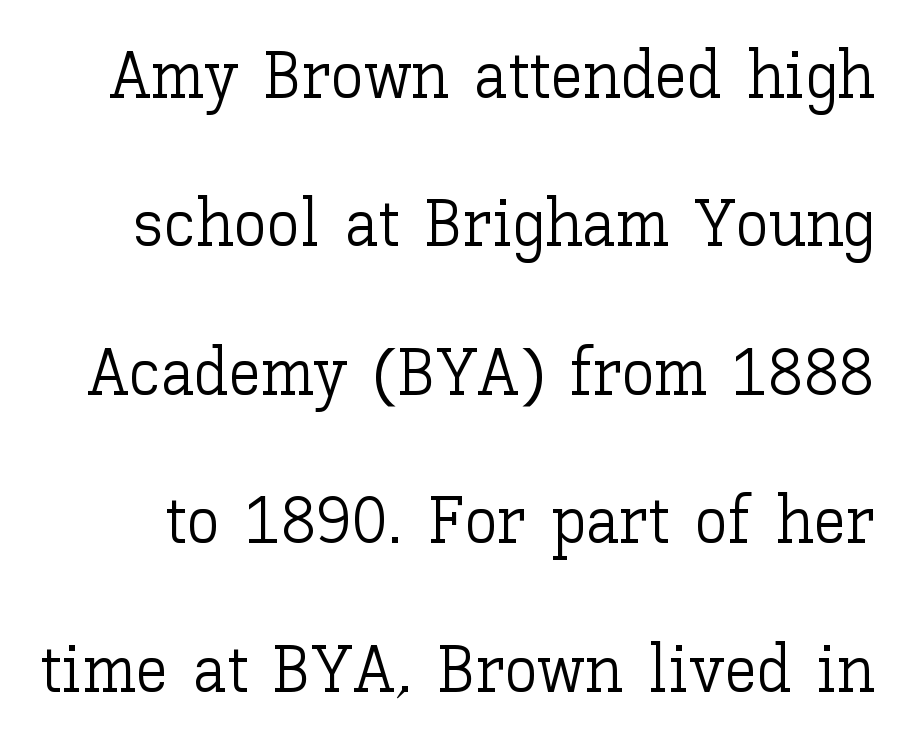
The image shows 66 px light type, upright; set loose line spacing (2.25x), normal letter spacing, not underlined; low stroke contrast and a medium x-height.
